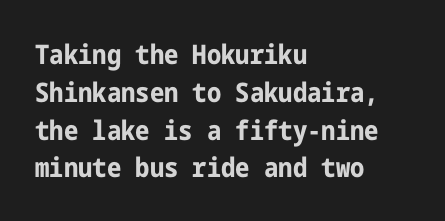
{"italic": "no", "bold": "yes", "underline": "no", "align": "left", "line_spacing": "normal", "line_spacing_ratio": 1.4, "letter_spacing": "normal", "letter_spacing_em": 0.0, "glyph_px": 27}
